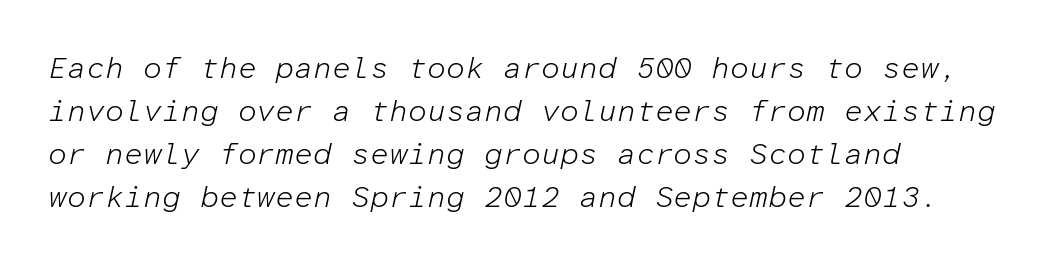
Q: Is the text bold? A: No.
Q: Is the text italic (slanted)? A: Yes, it leans right by about 12 degrees.
Q: Is the text underlined? A: No.
Q: How is the paragraph aligned? A: Left-aligned.
Q: Is the spacing between letters normal or unusually wide? A: Normal.
Q: Is the spacing between lines tight, normal or loose? A: Normal.
Q: Width (condensed, normal, or wide)? A: Normal.
Q: Stroke contrast? A: Low.
Q: x-height? A: Medium.
Q: Monospaced? A: Yes.
